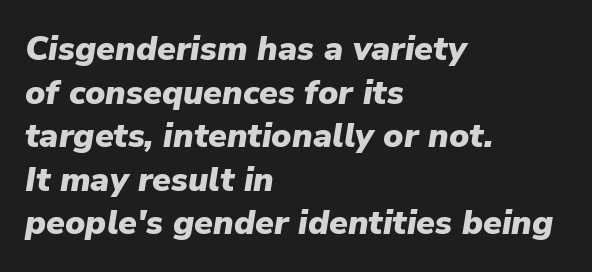
Q: Is the text bold? A: Yes.
Q: Is the text italic (slanted)? A: Yes, it leans right by about 9 degrees.
Q: Is the text underlined? A: No.
Q: How is the paragraph aligned? A: Left-aligned.
Q: Is the spacing between letters normal or unusually wide? A: Normal.
Q: Is the spacing between lines tight, normal or loose? A: Normal.
Q: Width (condensed, normal, or wide)? A: Normal.
Q: Stroke contrast? A: Low.
Q: x-height? A: Medium.
Q: Monospaced? A: No.
